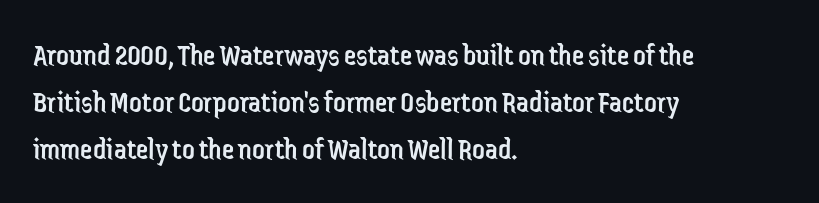
The image shows 31 px regular-weight, condensed sans-serif type, upright; set left-aligned, normal line spacing (1.52x), normal letter spacing, not underlined; low stroke contrast and a medium x-height.
